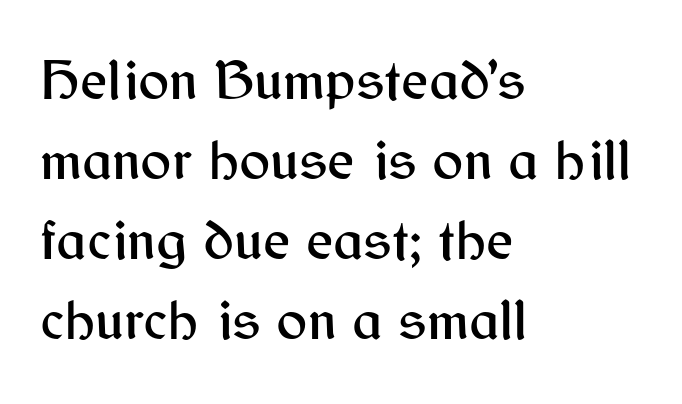
{"serif": "no", "italic": "no", "width": "normal", "stroke_contrast": "medium", "x_height": "medium", "monospaced": "no", "underline": "no", "align": "left", "line_spacing": "normal", "line_spacing_ratio": 1.38, "letter_spacing": "normal", "letter_spacing_em": 0.0, "glyph_px": 58}
